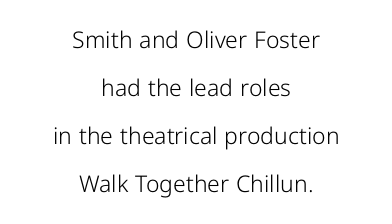
{"italic": "no", "bold": "no", "underline": "no", "align": "center", "line_spacing": "loose", "line_spacing_ratio": 2.09, "letter_spacing": "normal", "letter_spacing_em": 0.0, "glyph_px": 23}
